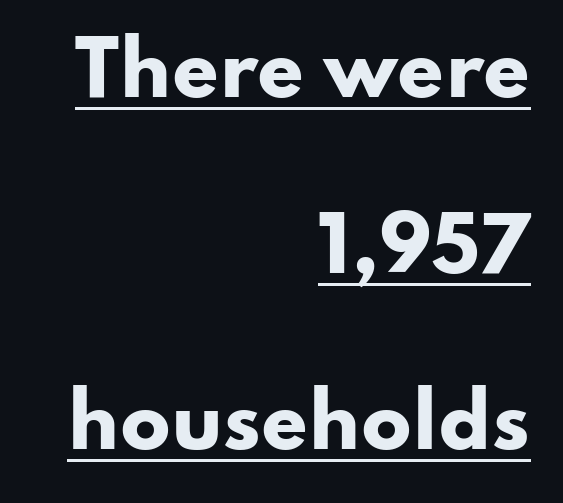
Typesetter's note: full bold, strokes at maximum text heaviness. The horizontal fit of the characters is conventional and even. How would I describe the line gaps? Wide and relaxed. Think of a printed novel: that variable character pitch is what you see here.
